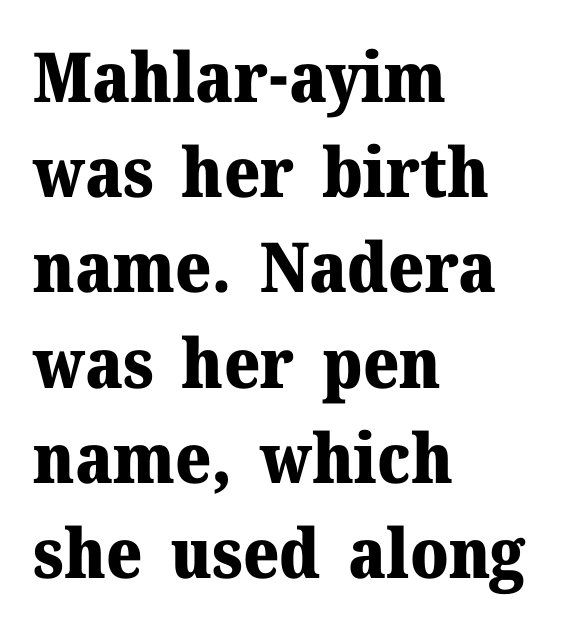
Decoration check: the copy has no underline. Compared with an ordinary text face, these strokes are far heavier — a full bold. Tracking here is standard; glyphs follow each other at the usual distance. You can tell from the footed stems that serif type was used. Horizontally, the lines are justified to the leading edge only.
